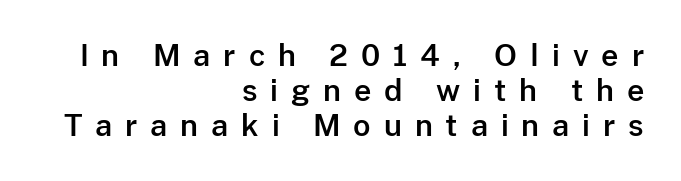
Q: Is the text italic (slanted)? A: No, it is upright.
Q: Is the typeface a serif or a sans-serif typeface? A: Sans-serif.
Q: Is the text underlined? A: No.
Q: How is the paragraph aligned? A: Right-aligned.
Q: Is the spacing between letters normal or unusually wide? A: Unusually wide.
Q: Width (condensed, normal, or wide)? A: Normal.
Q: Stroke contrast? A: Low.
Q: x-height? A: Medium.
Q: Monospaced? A: No.
